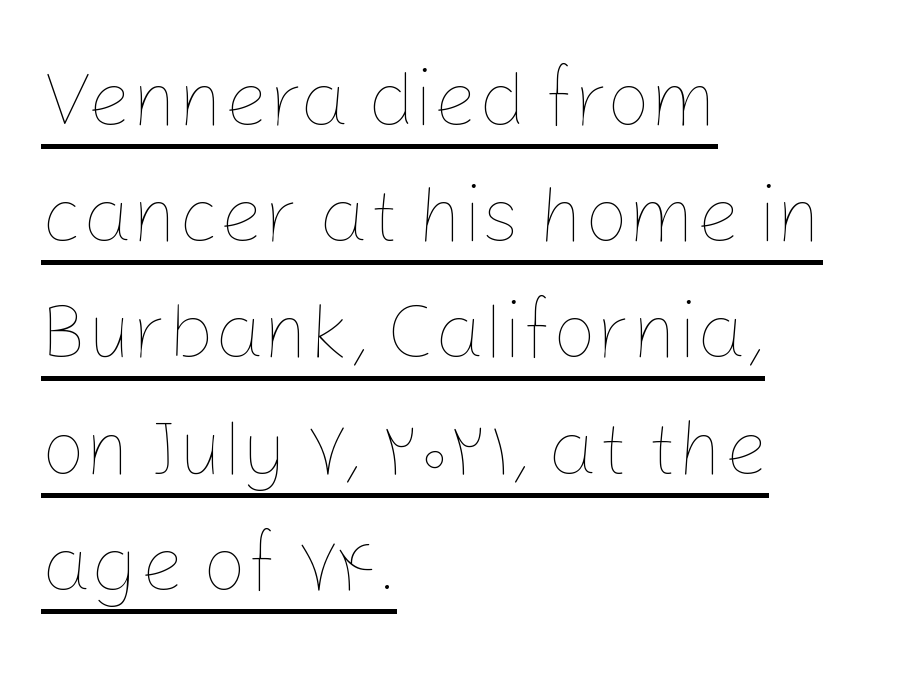
{"italic": "no", "bold": "no", "weight": "thin", "width": "normal", "stroke_contrast": "low", "x_height": "medium", "monospaced": "no", "underline": "yes", "align": "left", "line_spacing": "normal", "line_spacing_ratio": 1.49, "letter_spacing": "normal", "letter_spacing_em": 0.0, "glyph_px": 78}
